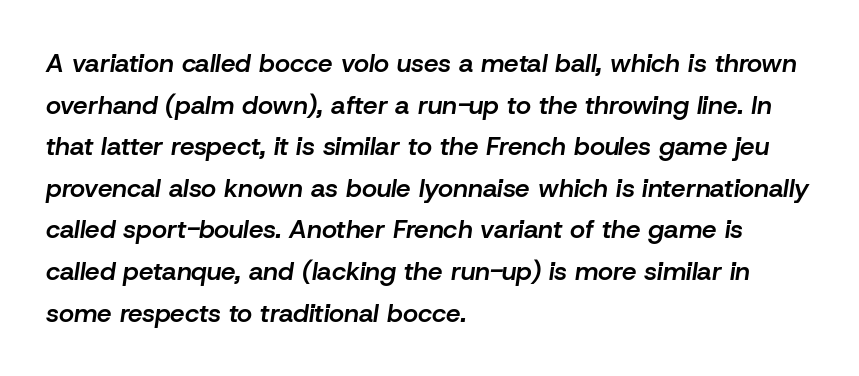
Q: Is the text bold? A: Semi-bold.
Q: Is the text italic (slanted)? A: Yes, it leans right by about 8 degrees.
Q: Is the text underlined? A: No.
Q: How is the paragraph aligned? A: Left-aligned.
Q: Is the spacing between letters normal or unusually wide? A: Normal.
Q: Is the spacing between lines tight, normal or loose? A: Normal.
